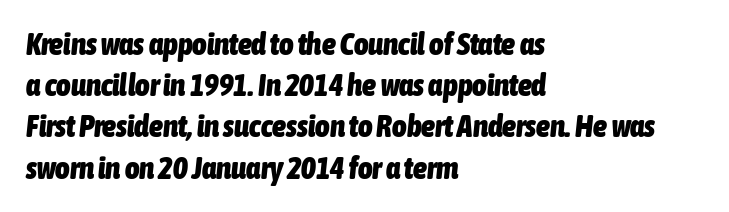
The image shows 31 px heavy, condensed type, italic (leaning right); set left-aligned, normal line spacing (1.33x), normal letter spacing, not underlined; low stroke contrast and a medium x-height.
